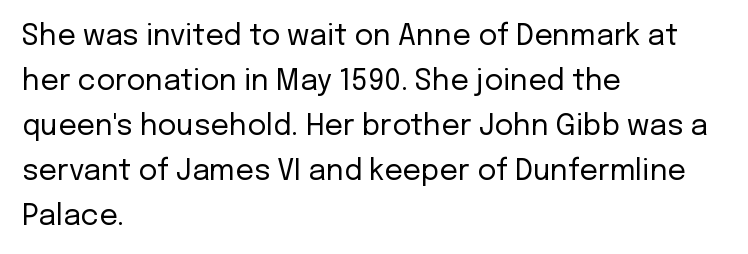
Q: Is the text bold? A: No.
Q: Is the text italic (slanted)? A: No, it is upright.
Q: Is the typeface a serif or a sans-serif typeface? A: Sans-serif.
Q: Is the text underlined? A: No.
Q: How is the paragraph aligned? A: Left-aligned.
Q: Is the spacing between letters normal or unusually wide? A: Normal.
Q: Is the spacing between lines tight, normal or loose? A: Normal.
Q: Width (condensed, normal, or wide)? A: Normal.
Q: Stroke contrast? A: Low.
Q: x-height? A: Medium.
Q: Monospaced? A: No.
